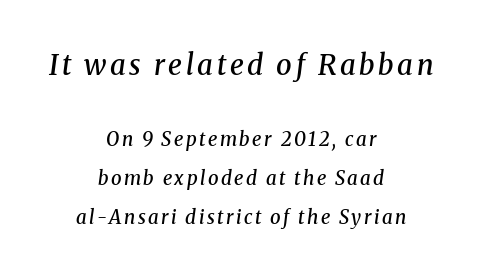
The image shows 28 px semibold serif type, italic (leaning right); set centered, loose line spacing (2.06x), not underlined; the first (top) block is 1.47x larger; medium stroke contrast and a medium x-height.
